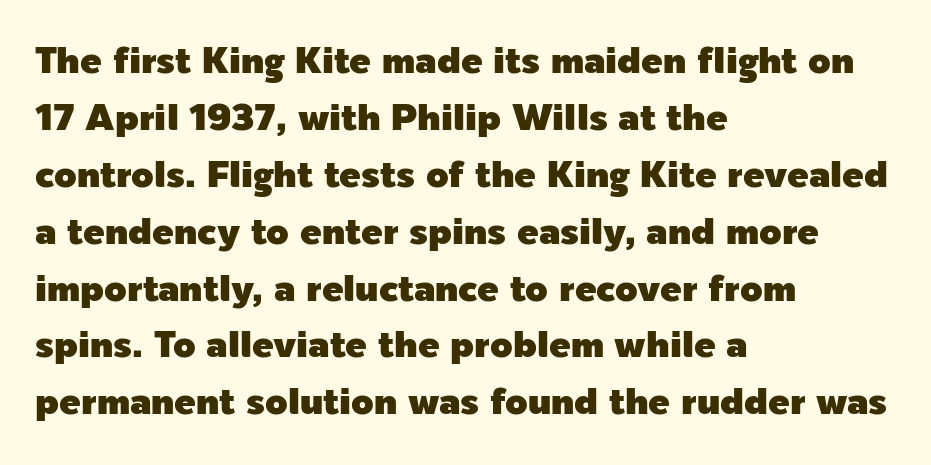
{"serif": "no", "italic": "no", "width": "normal", "x_height": "medium", "monospaced": "no", "underline": "no", "align": "left", "line_spacing": "normal", "line_spacing_ratio": 1.58, "letter_spacing": "normal", "letter_spacing_em": 0.0, "glyph_px": 36}
